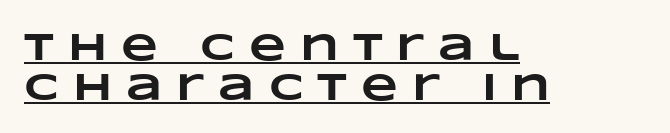
Q: Is the text bold? A: Yes.
Q: Is the text underlined? A: Yes.
Q: How is the paragraph aligned? A: Left-aligned.
Q: Is the spacing between letters normal or unusually wide? A: Unusually wide.
Q: Is the spacing between lines tight, normal or loose? A: Tight.
Q: Width (condensed, normal, or wide)? A: Wide.
Q: Stroke contrast? A: Low.
Q: x-height? A: Large.
Q: Monospaced? A: No.
